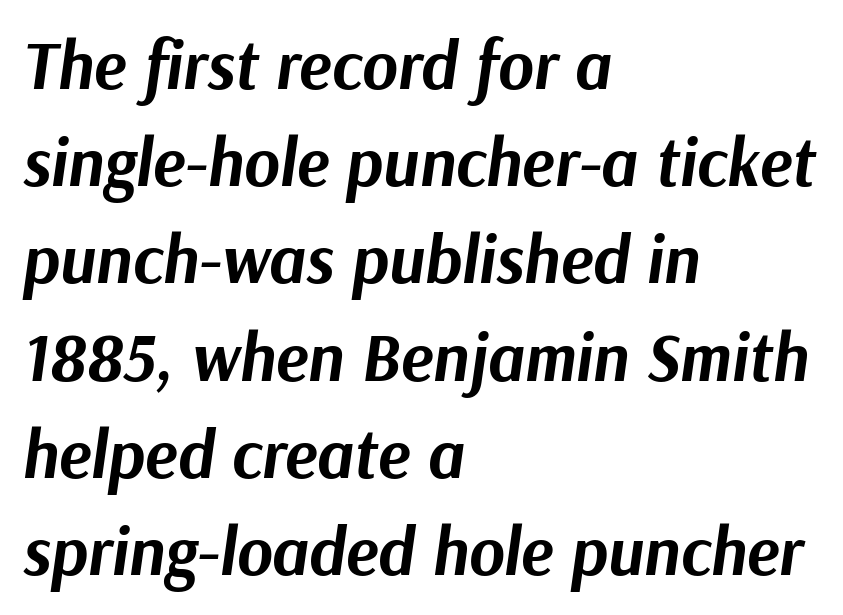
The image shows 68 px bold type, italic (leaning right); set left-aligned, normal line spacing (1.43x), normal letter spacing, not underlined; medium stroke contrast and a medium x-height.
